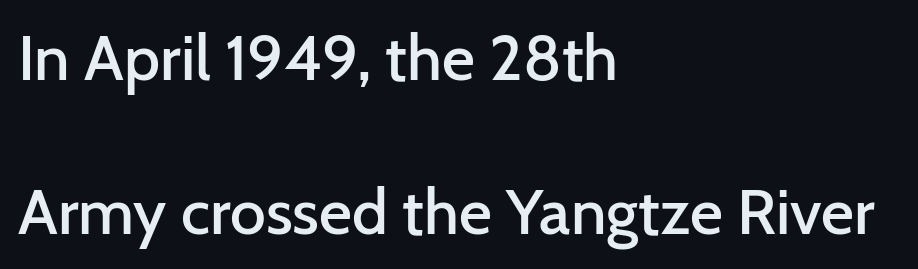
{"serif": "no", "italic": "no", "bold": "semi", "weight": "semibold", "width": "normal", "stroke_contrast": "low", "x_height": "medium", "monospaced": "no", "underline": "no", "align": "left", "line_spacing": "loose", "line_spacing_ratio": 2.41, "letter_spacing": "normal", "letter_spacing_em": 0.0, "glyph_px": 64}
